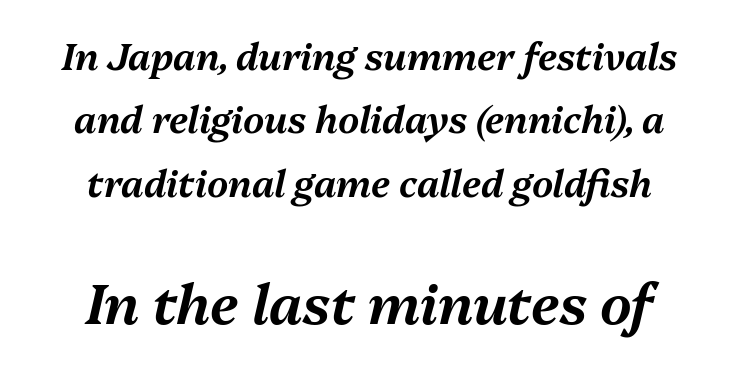
Q: Is the text italic (slanted)? A: Yes, it leans right by about 13 degrees.
Q: Is the text underlined? A: No.
Q: How is the paragraph aligned? A: Centered.
Q: Is the spacing between letters normal or unusually wide? A: Normal.
Q: Which block of text is set in a larger size, the first (top) or the second (bottom)? A: The second (bottom) one.
Q: Width (condensed, normal, or wide)? A: Normal.
Q: Stroke contrast? A: Medium.
Q: x-height? A: Medium.
Q: Monospaced? A: No.
